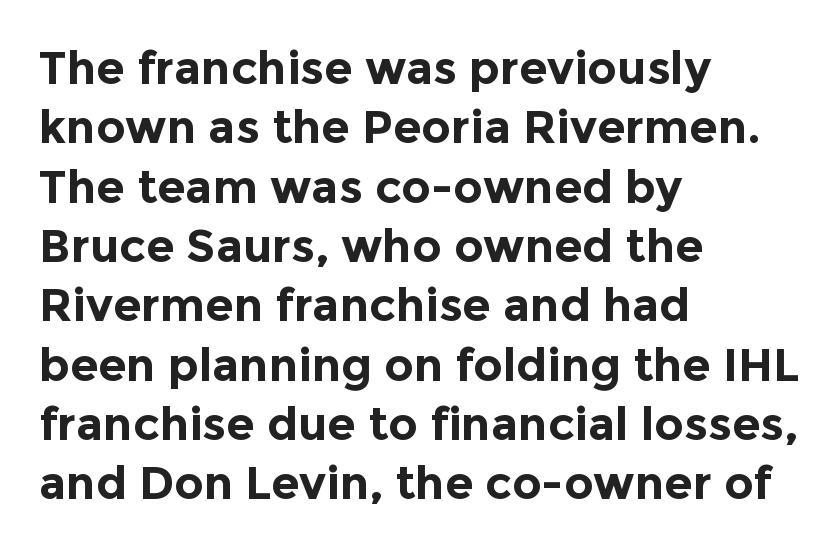
The image shows 46 px bold sans-serif type, upright; set left-aligned, normal line spacing (1.29x), normal letter spacing, not underlined; a medium x-height.
